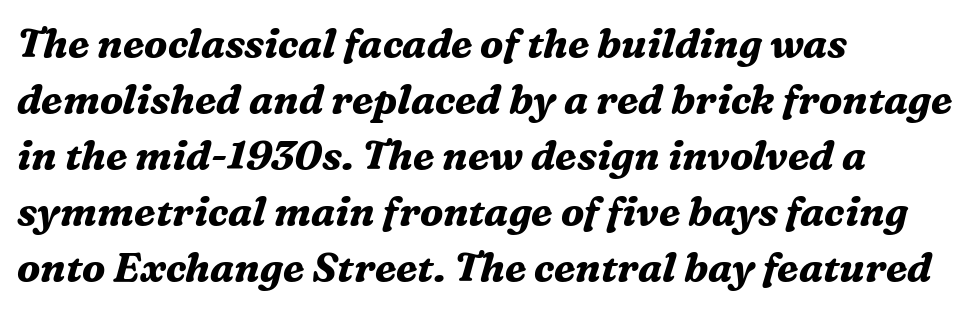
Unmarked baselines from the first word to the last. The passage shown is typed in a proportional face where columns would drift. Classification — serif. Compared with ordinary roman type, these characters are visibly tilted. Characters follow at the spacing the type designer built in.
